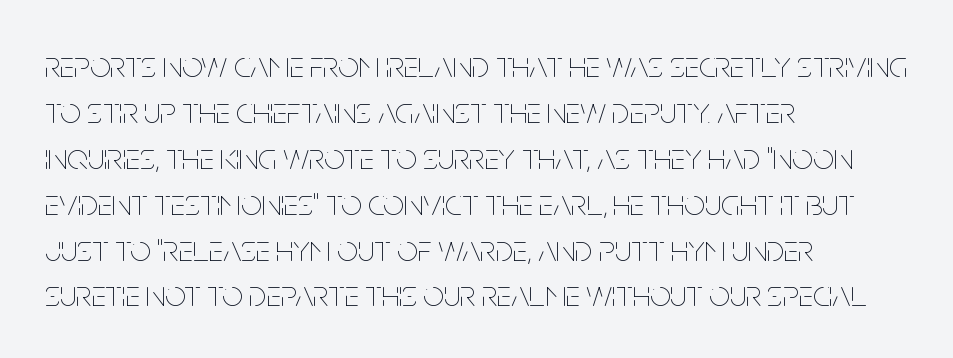
Default kerning and tracking; the words read as compact shapes. The type sits square on the baseline with zero lean. Looks like regular typesetting: each glyph gets only the width it needs. Quick note: underline off. Compared with a centered layout, this one pins lines to the left instead.
